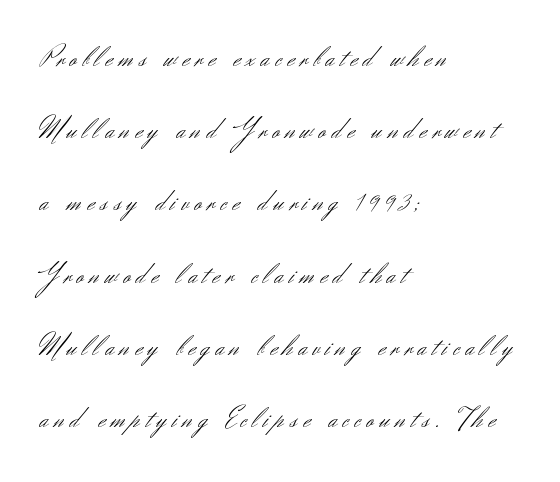
Q: Is the text bold? A: No.
Q: Is the text italic (slanted)? A: Yes.
Q: Is the typeface a serif or a sans-serif typeface? A: Sans-serif.
Q: Is the text underlined? A: No.
Q: How is the paragraph aligned? A: Left-aligned.
Q: Is the spacing between letters normal or unusually wide? A: Unusually wide.
Q: Is the spacing between lines tight, normal or loose? A: Loose.
Q: Width (condensed, normal, or wide)? A: Normal.
Q: Stroke contrast? A: Medium.
Q: x-height? A: Small.
Q: Monospaced? A: No.
